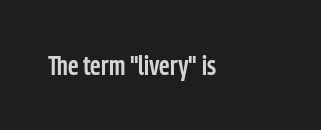
{"italic": "no", "bold": "semi", "underline": "no", "align": "left", "letter_spacing": "normal", "letter_spacing_em": 0.0, "glyph_px": 27}
